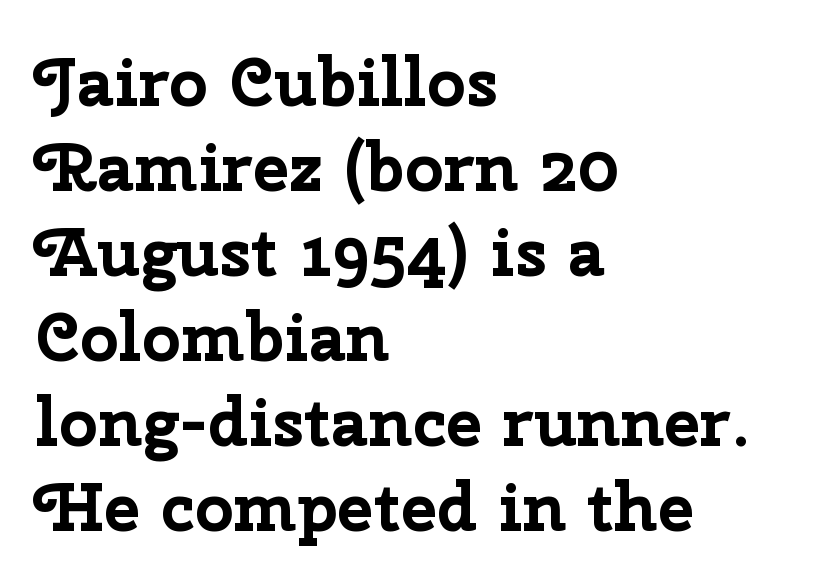
Q: Is the text bold? A: Yes.
Q: Is the text italic (slanted)? A: No, it is upright.
Q: Is the typeface a serif or a sans-serif typeface? A: Sans-serif.
Q: Is the text underlined? A: No.
Q: How is the paragraph aligned? A: Left-aligned.
Q: Is the spacing between letters normal or unusually wide? A: Normal.
Q: Is the spacing between lines tight, normal or loose? A: Normal.
Q: Width (condensed, normal, or wide)? A: Normal.
Q: Stroke contrast? A: Low.
Q: x-height? A: Medium.
Q: Monospaced? A: No.
